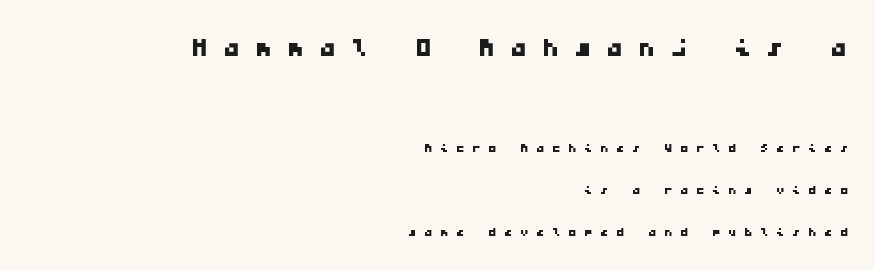
The image shows 34 px wide sans-serif type, monospaced; set right-aligned, loose line spacing (2.47x), unusually wide letter spacing (+0.44 em), not underlined; the first (top) block is 2.0x larger; low stroke contrast and a medium x-height.
